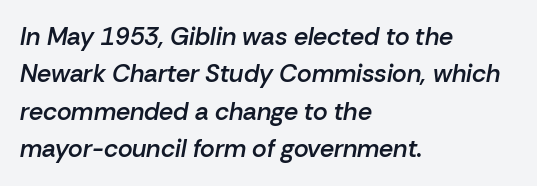
{"italic": "yes", "lean": "right", "slant_degrees": 10, "bold": "semi", "underline": "no", "align": "left", "line_spacing": "normal", "line_spacing_ratio": 1.5, "letter_spacing": "normal", "letter_spacing_em": 0.0, "glyph_px": 25}
